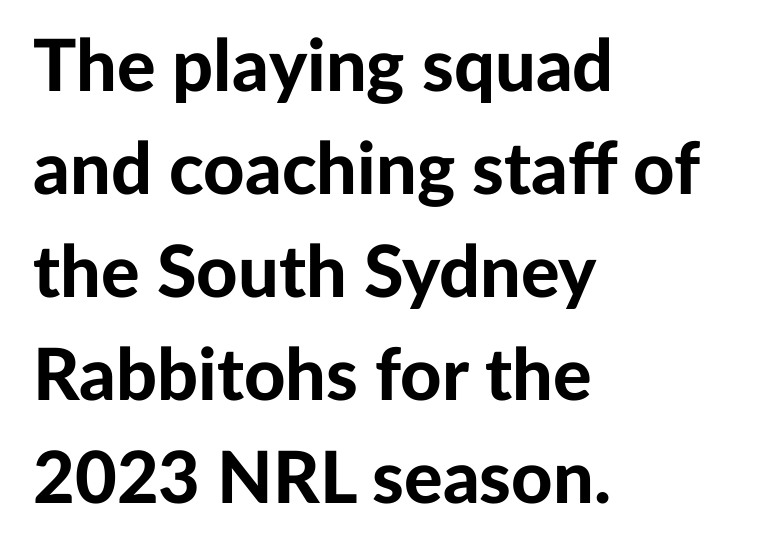
{"serif": "no", "italic": "no", "bold": "yes", "weight": "bold", "width": "normal", "stroke_contrast": "low", "x_height": "medium", "monospaced": "no", "underline": "no", "align": "left", "line_spacing": "normal", "line_spacing_ratio": 1.43, "letter_spacing": "normal", "letter_spacing_em": 0.0, "glyph_px": 72}
